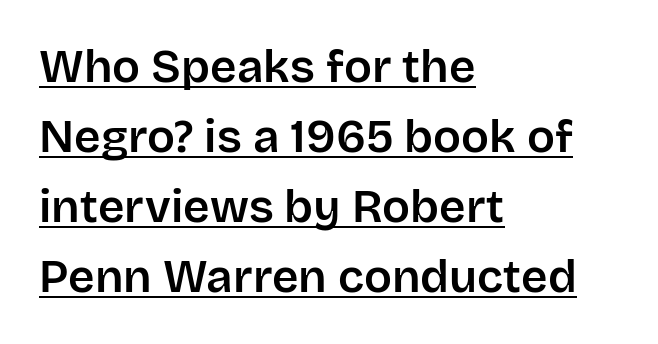
{"serif": "no", "italic": "no", "width": "normal", "stroke_contrast": "low", "x_height": "large", "monospaced": "no", "underline": "yes", "align": "left", "line_spacing": "normal", "line_spacing_ratio": 1.52, "letter_spacing": "normal", "letter_spacing_em": 0.0, "glyph_px": 46}
